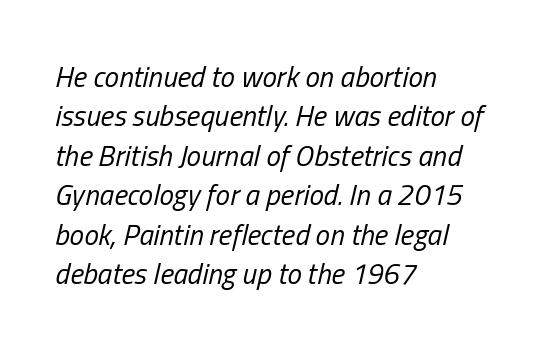
{"italic": "yes", "lean": "right", "slant_degrees": 13, "bold": "no", "weight": "regular", "width": "condensed", "stroke_contrast": "low", "x_height": "medium", "monospaced": "no", "underline": "no", "align": "left", "line_spacing": "normal", "line_spacing_ratio": 1.36, "letter_spacing": "normal", "letter_spacing_em": 0.0, "glyph_px": 29}
